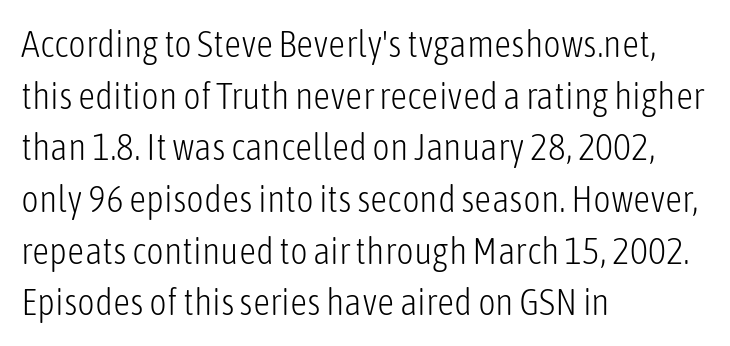
{"serif": "no", "italic": "no", "bold": "no", "weight": "light", "width": "condensed", "stroke_contrast": "low", "x_height": "medium", "monospaced": "no", "underline": "no", "align": "left", "line_spacing": "normal", "line_spacing_ratio": 1.36, "letter_spacing": "normal", "letter_spacing_em": 0.0, "glyph_px": 38}
